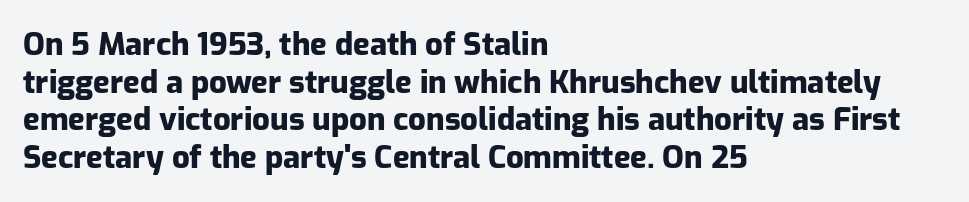
The face used here is a sans, in the tradition of grotesques and geometrics. Descender tails drop into unmarked territory. The lettering holds an erect, upright posture throughout. Weight check: bold — yes, fully.
